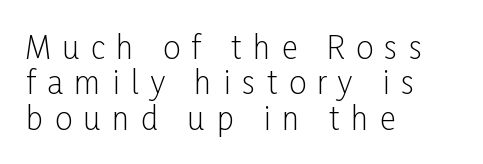
Q: Is the text bold? A: No.
Q: Is the text italic (slanted)? A: No, it is upright.
Q: Is the typeface a serif or a sans-serif typeface? A: Sans-serif.
Q: Is the text underlined? A: No.
Q: How is the paragraph aligned? A: Left-aligned.
Q: Is the spacing between letters normal or unusually wide? A: Unusually wide.
Q: Is the spacing between lines tight, normal or loose? A: Tight.
Q: Width (condensed, normal, or wide)? A: Condensed.
Q: Stroke contrast? A: Low.
Q: x-height? A: Medium.
Q: Monospaced? A: No.
